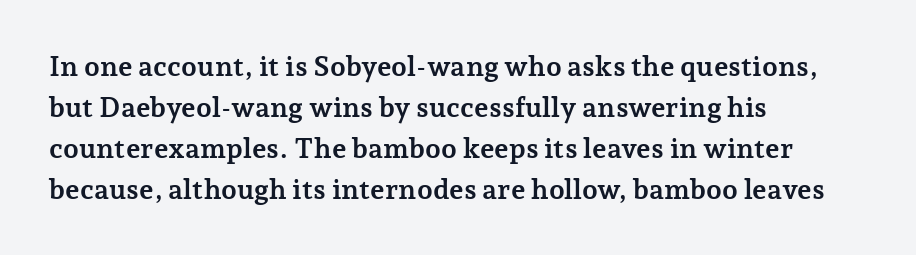
Q: Is the text bold? A: Yes.
Q: Is the text italic (slanted)? A: No, it is upright.
Q: Is the typeface a serif or a sans-serif typeface? A: Serif.
Q: Is the text underlined? A: No.
Q: How is the paragraph aligned? A: Left-aligned.
Q: Is the spacing between letters normal or unusually wide? A: Normal.
Q: Is the spacing between lines tight, normal or loose? A: Normal.
Q: Width (condensed, normal, or wide)? A: Normal.
Q: Stroke contrast? A: Low.
Q: x-height? A: Medium.
Q: Monospaced? A: No.
